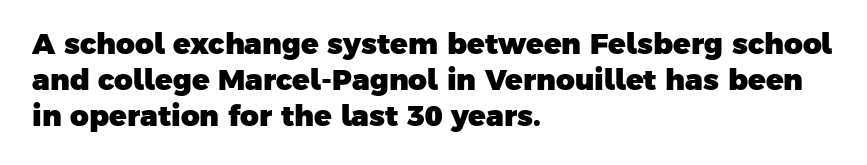
{"serif": "no", "bold": "yes", "weight": "heavy", "width": "normal", "stroke_contrast": "low", "x_height": "medium", "monospaced": "no", "underline": "no", "align": "left", "line_spacing": "normal", "line_spacing_ratio": 1.25, "letter_spacing": "normal", "letter_spacing_em": 0.0, "glyph_px": 29}
